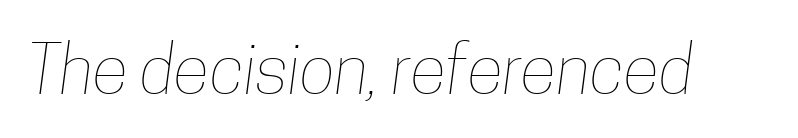
Q: Is the text bold? A: No.
Q: Is the text underlined? A: No.
Q: Is the spacing between letters normal or unusually wide? A: Normal.
Q: Width (condensed, normal, or wide)? A: Condensed.
Q: Stroke contrast? A: Low.
Q: x-height? A: Medium.
Q: Monospaced? A: No.
